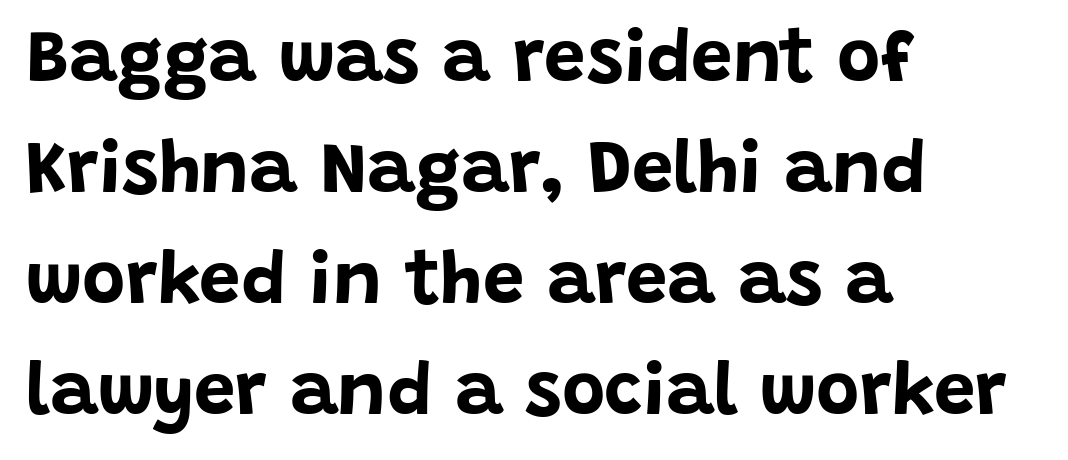
The image shows 74 px bold sans-serif type, upright; set left-aligned, normal line spacing (1.5x), normal letter spacing, not underlined; low stroke contrast and a large x-height.
